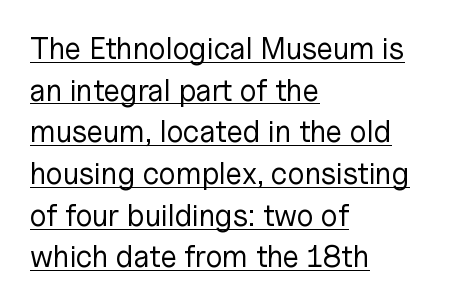
The image shows 30 px regular-weight sans-serif type, upright; set left-aligned, normal line spacing (1.39x), normal letter spacing, underlined; low stroke contrast and a medium x-height.
